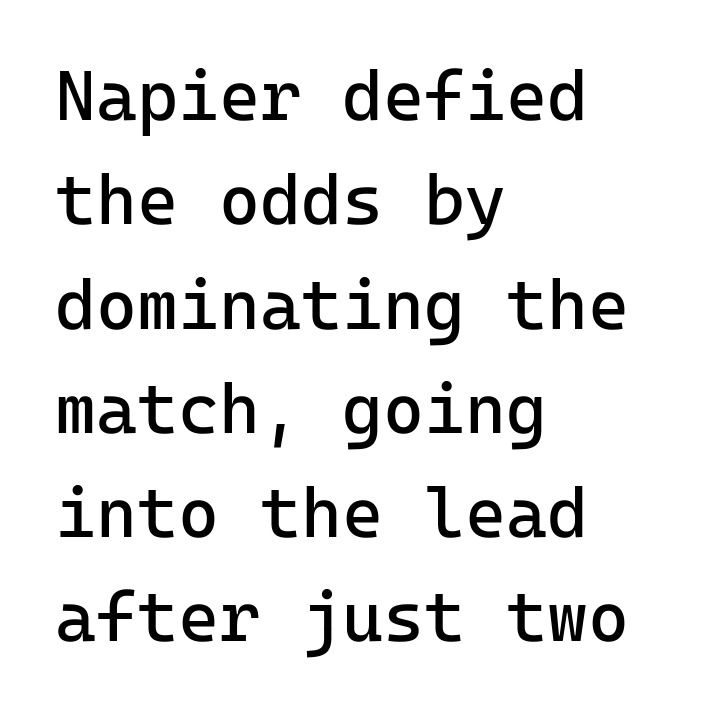
The image shows 70 px regular-weight sans-serif type, upright, monospaced; set left-aligned, normal line spacing (1.49x), normal letter spacing, not underlined; low stroke contrast and a medium x-height.
